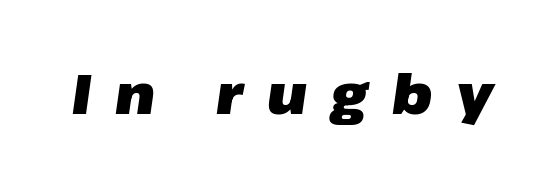
The image shows 56 px heavy type, italic (leaning right); set unusually wide letter spacing (+0.43 em), not underlined; low stroke contrast and a medium x-height.
